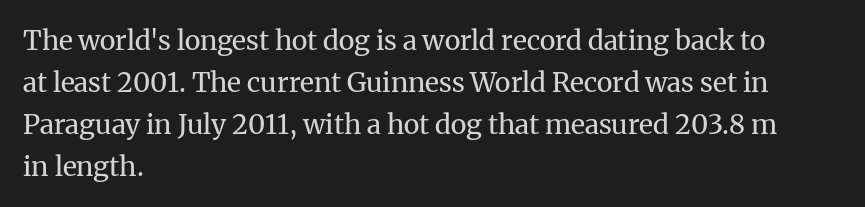
Anything drawn beneath the words? Only blank space. Each word holds together tightly as a unit, with standard inter-letter gaps. Each stroke keeps to a modest, everyday thickness or less. Normally led — the rows are evenly, conventionally spaced. In CSS terms this would be text-align: left. Does the lettering tilt? It doesn't — this is upright.
